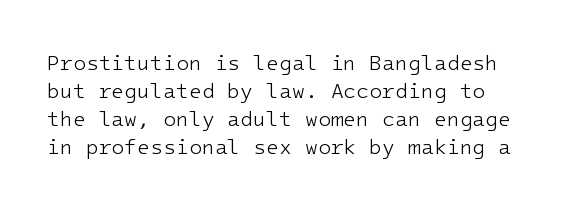
Plain, unruled lines of type. Caption: standard tracking, unaltered. The lettering stays uniformly vertical, giving the passage a roman look. The characters are drawn with everyday or finer stroke widths. Reading down the column, the eye jumps a familiar distance to each next line.
